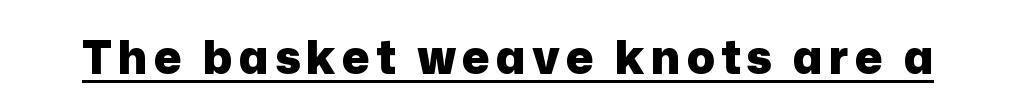
No italicization has been applied; the sample stays upright. This is sans-serif lettering, the kind often seen on screens and signage. Students, this is bold: see how much ink each stroke carries. Every word sits above its own underline. These lines are rendered in a variable-pitch font.
